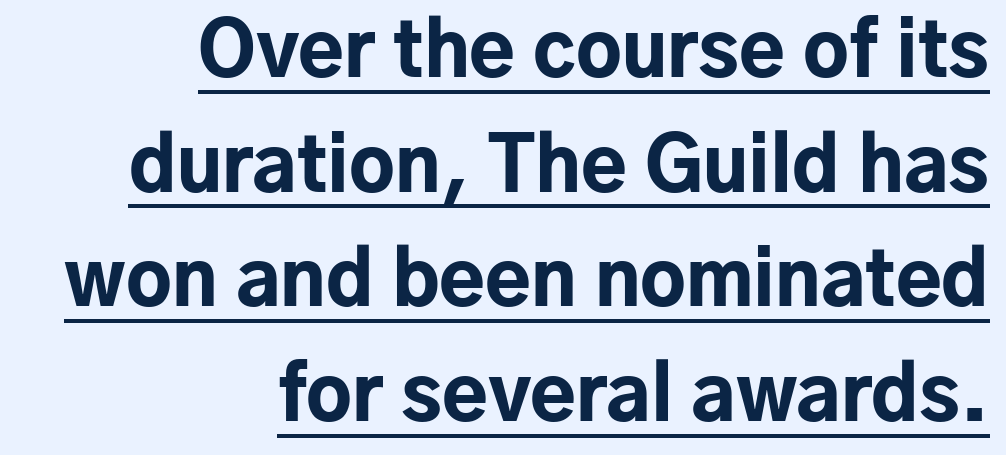
{"serif": "no", "italic": "no", "bold": "yes", "weight": "bold", "width": "normal", "stroke_contrast": "low", "x_height": "medium", "monospaced": "no", "underline": "yes", "align": "right", "line_spacing": "normal", "line_spacing_ratio": 1.53, "letter_spacing": "normal", "letter_spacing_em": 0.0, "glyph_px": 75}
